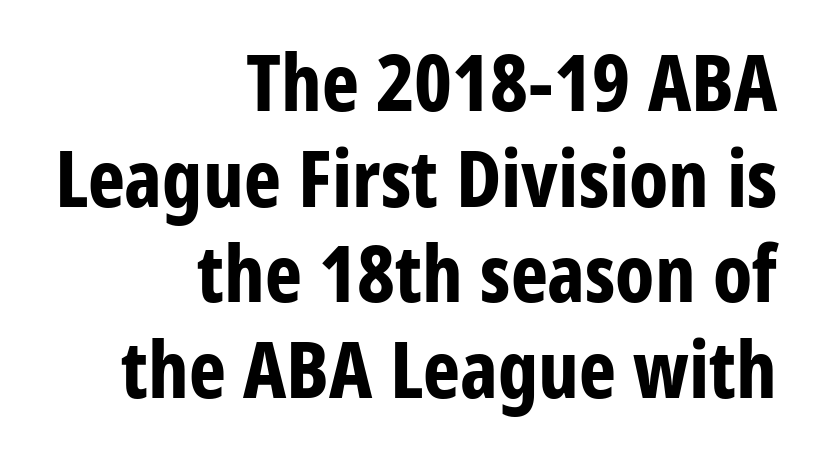
{"serif": "no", "italic": "no", "bold": "yes", "weight": "bold", "width": "condensed", "stroke_contrast": "low", "x_height": "medium", "monospaced": "no", "underline": "no", "align": "right", "line_spacing_ratio": 1.21, "letter_spacing": "normal", "letter_spacing_em": 0.0, "glyph_px": 79}
